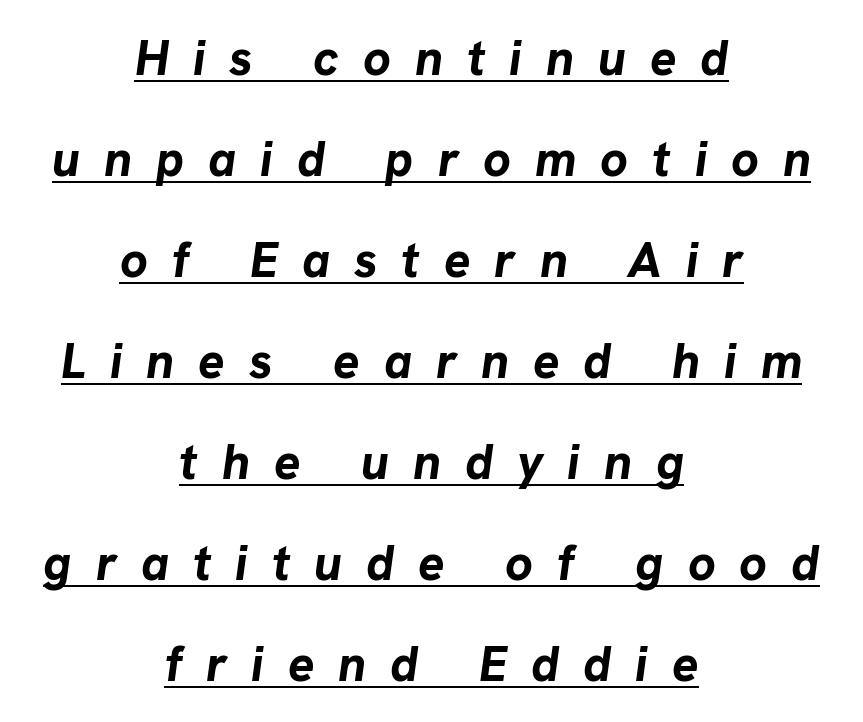
These lines were composed using italics. If you folded the block vertically in half, each line would mirror itself in length. The rendering uses natural spacing where letterforms have individual widths. Chunky letters — that's bold for sure. The sample's only ornament is a line tracing under the words. Interline gaps are noticeably wide in this sample.
